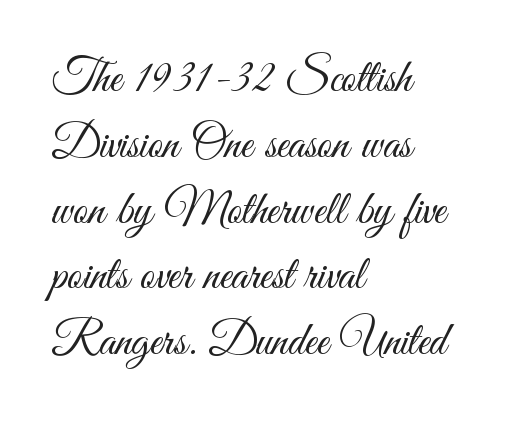
{"serif": "no", "bold": "no", "weight": "light", "width": "condensed", "stroke_contrast": "medium", "x_height": "small", "monospaced": "no", "underline": "no", "align": "left", "line_spacing": "normal", "line_spacing_ratio": 1.4, "letter_spacing": "normal", "letter_spacing_em": 0.0, "glyph_px": 47}
